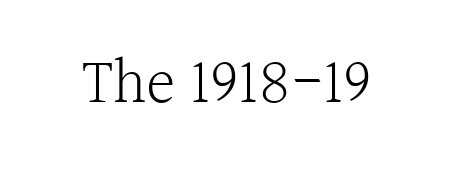
Q: Is the text bold? A: No.
Q: Is the text italic (slanted)? A: No, it is upright.
Q: Is the typeface a serif or a sans-serif typeface? A: Serif.
Q: Is the text underlined? A: No.
Q: Is the spacing between letters normal or unusually wide? A: Normal.
Q: Width (condensed, normal, or wide)? A: Normal.
Q: x-height? A: Medium.
Q: Monospaced? A: No.
